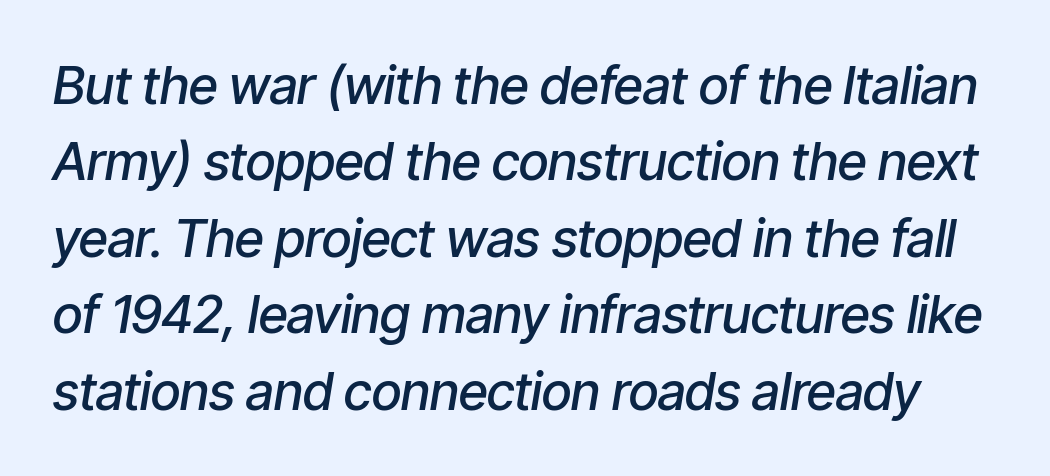
Q: Is the text bold? A: Semi-bold.
Q: Is the text italic (slanted)? A: Yes, it leans right by about 9 degrees.
Q: Is the text underlined? A: No.
Q: Is the spacing between letters normal or unusually wide? A: Normal.
Q: Is the spacing between lines tight, normal or loose? A: Normal.
Q: Width (condensed, normal, or wide)? A: Condensed.
Q: Stroke contrast? A: Low.
Q: x-height? A: Medium.
Q: Monospaced? A: No.
